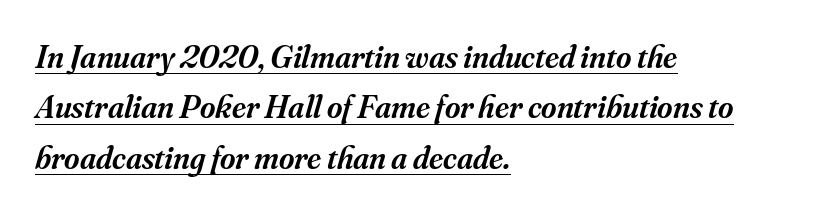
The characters display serif detailing at their extremities. Varying glyph widths throughout — classic text-font behaviour. The face used here has a pronounced slope to its letters. This sample carries an underscore along the baseline area. Regarding leading, the lines here are spaced in the standard way.
